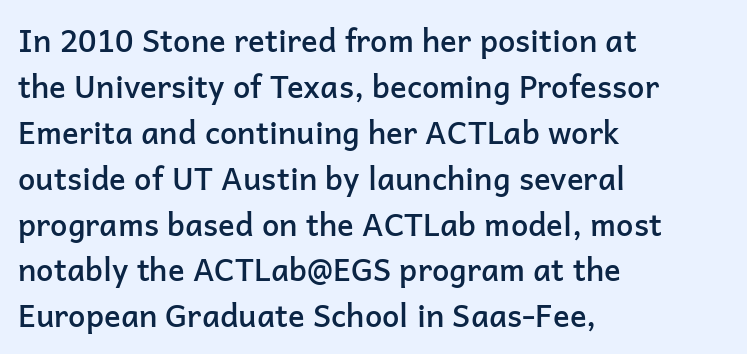
{"serif": "no", "italic": "no", "bold": "semi", "weight": "semibold", "width": "normal", "stroke_contrast": "low", "x_height": "medium", "monospaced": "no", "underline": "no", "align": "left", "line_spacing": "normal", "line_spacing_ratio": 1.48, "letter_spacing": "normal", "letter_spacing_em": 0.0, "glyph_px": 31}
